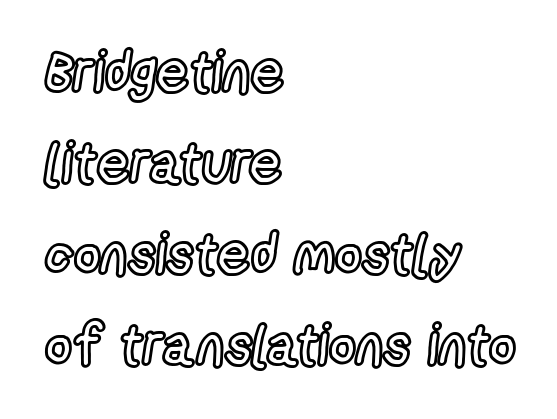
{"width": "condensed", "x_height": "medium", "monospaced": "no", "underline": "no", "align": "left", "line_spacing": "normal", "line_spacing_ratio": 1.57, "letter_spacing": "normal", "letter_spacing_em": 0.0, "glyph_px": 58}
